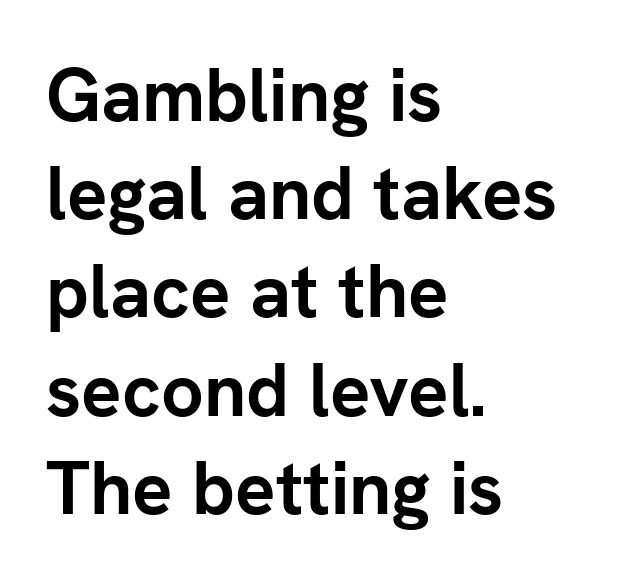
Does extra space separate the letters? No, they use regular spacing. Words float on clear page, feet unadorned. The paragraph shown leans on its left margin. You can tell from the bare stems that sans-serif type was used. Character widths vary here, with narrow letters taking less room than wide ones. Leading matches the norm, producing a regular column.
